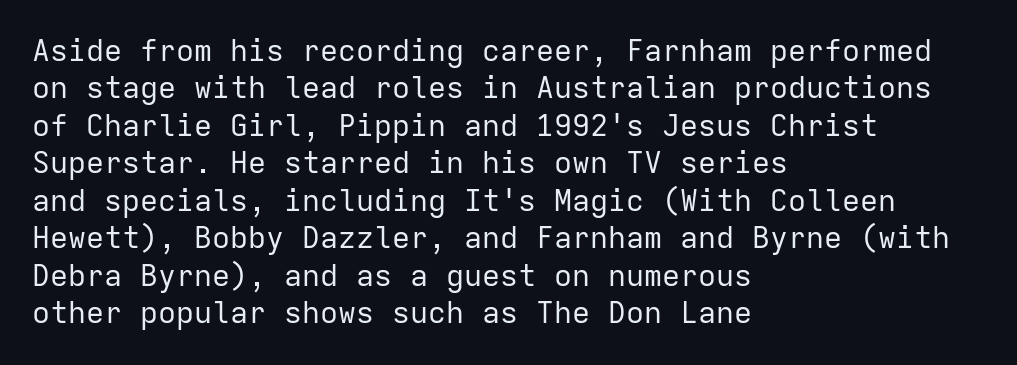
Q: Is the text bold? A: No.
Q: Is the text italic (slanted)? A: No, it is upright.
Q: Is the typeface a serif or a sans-serif typeface? A: Sans-serif.
Q: Is the text underlined? A: No.
Q: How is the paragraph aligned? A: Left-aligned.
Q: Is the spacing between letters normal or unusually wide? A: Normal.
Q: Is the spacing between lines tight, normal or loose? A: Normal.
Q: Width (condensed, normal, or wide)? A: Normal.
Q: Stroke contrast? A: Low.
Q: x-height? A: Medium.
Q: Monospaced? A: Yes.
